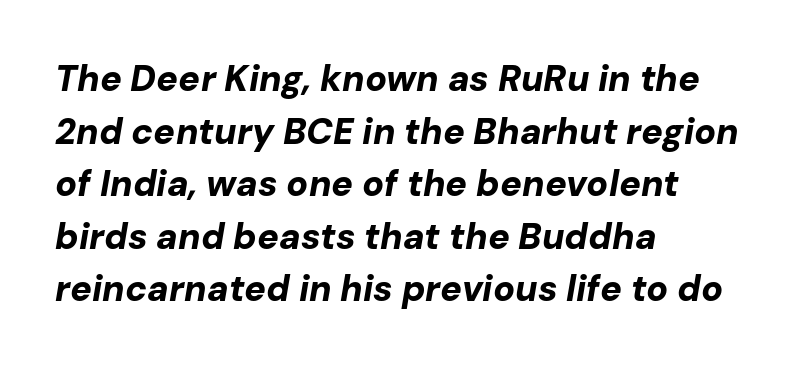
A typesetter would mark this as italic. This sample uses plain, unmodified letter spacing. On the weight axis this lands at bold, roughly 700. This sample has the flowing, uneven cadence of proportional lettering. The lines sit at an ordinary, default distance from one another. Underline: absent.
